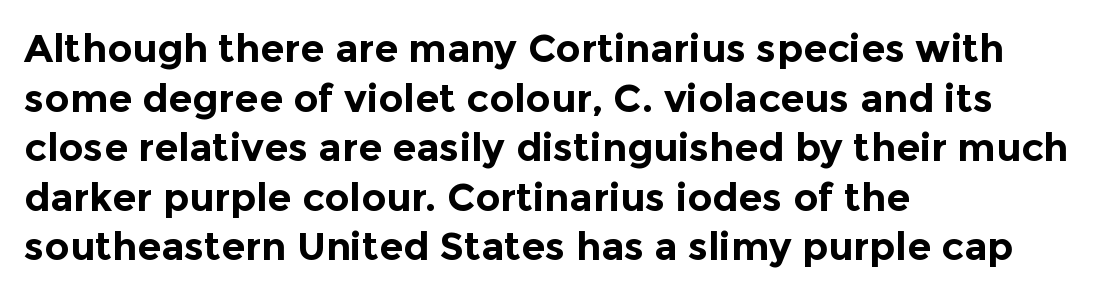
The image shows 39 px bold sans-serif type, upright; set left-aligned, normal line spacing (1.27x), normal letter spacing, not underlined; a medium x-height.
